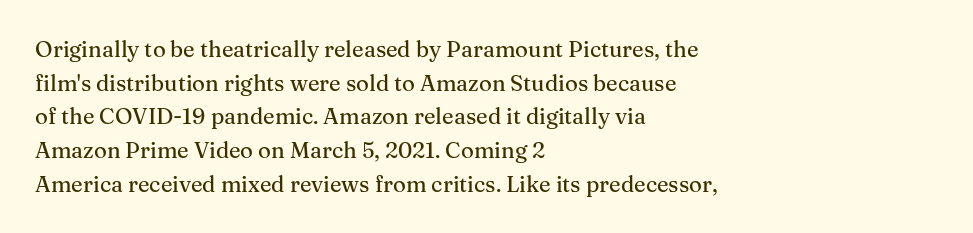
Q: Is the text italic (slanted)? A: No, it is upright.
Q: Is the text underlined? A: No.
Q: How is the paragraph aligned? A: Left-aligned.
Q: Is the spacing between letters normal or unusually wide? A: Normal.
Q: Is the spacing between lines tight, normal or loose? A: Normal.
